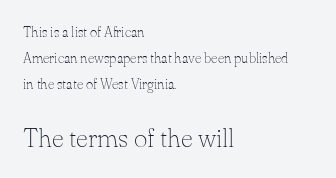
Italic: no, the glyphs are upright roman. Compared with a typical body face, this is equally light or lighter still. Only glyphs here, with clear space below each row. Line beginnings align vertically; line endings do not. No extra tracking has been applied to these lines.
